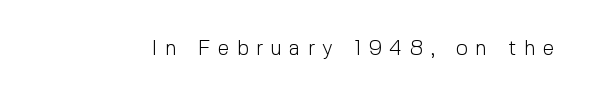
The image shows 21 px text type, upright; set unusually wide letter spacing (+0.35 em), not underlined.
